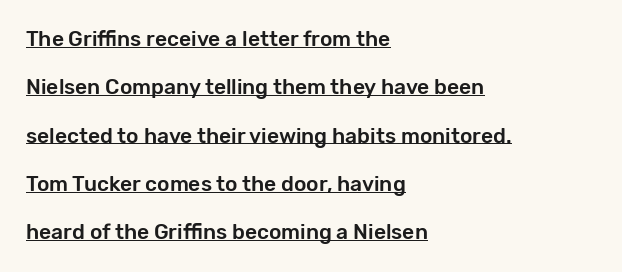
The image shows 21 px text type, upright; set left-aligned, loose line spacing (2.3x), normal letter spacing, underlined.
